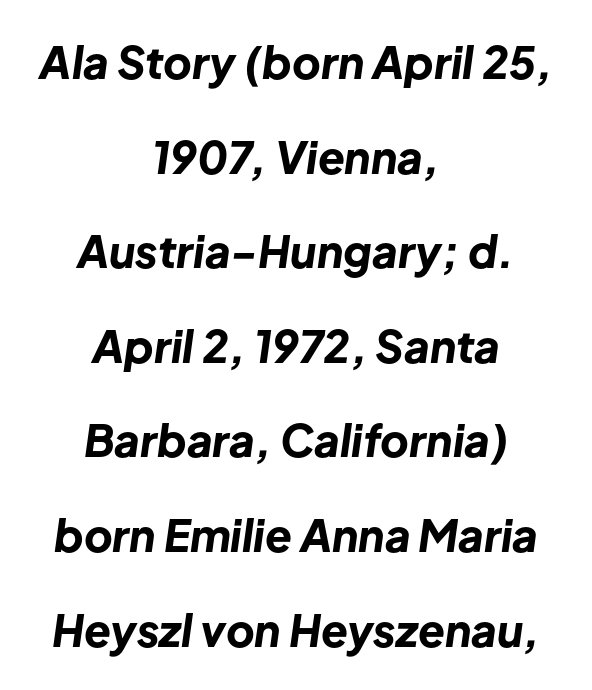
Q: Is the text bold? A: Yes.
Q: Is the text italic (slanted)? A: Yes, it leans right by about 8 degrees.
Q: Is the text underlined? A: No.
Q: How is the paragraph aligned? A: Centered.
Q: Is the spacing between letters normal or unusually wide? A: Normal.
Q: Is the spacing between lines tight, normal or loose? A: Loose.
Q: Width (condensed, normal, or wide)? A: Normal.
Q: Stroke contrast? A: Low.
Q: x-height? A: Medium.
Q: Monospaced? A: No.
